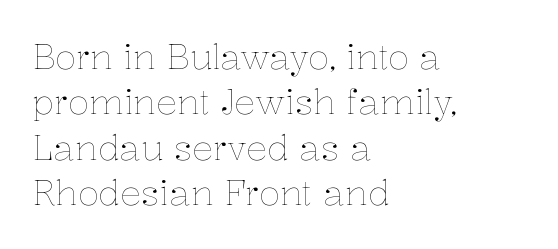
Tracking here is standard; glyphs follow each other at the usual distance. On a weight scale, this lands at 450 or below. The font's upright variant was chosen for this text. Anything drawn beneath the words? Only blank space.
